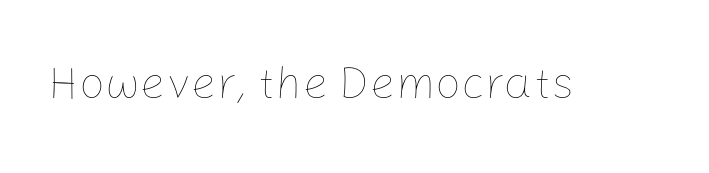
{"italic": "no", "bold": "no", "weight": "thin", "width": "normal", "stroke_contrast": "low", "x_height": "medium", "monospaced": "no", "underline": "no", "letter_spacing": "normal", "letter_spacing_em": 0.0, "glyph_px": 46}
